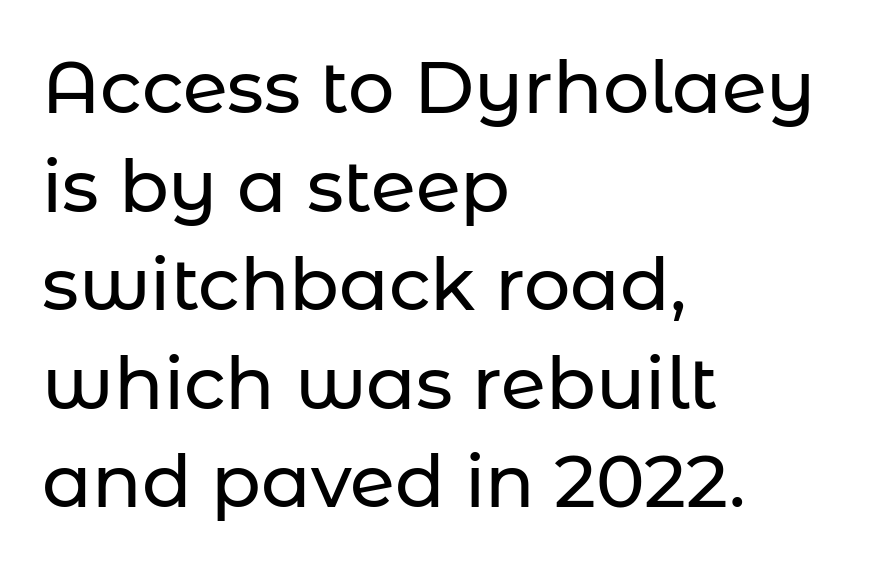
{"serif": "no", "italic": "no", "width": "normal", "stroke_contrast": "low", "x_height": "medium", "monospaced": "no", "underline": "no", "align": "left", "line_spacing": "normal", "line_spacing_ratio": 1.35, "letter_spacing": "normal", "letter_spacing_em": 0.0, "glyph_px": 73}
